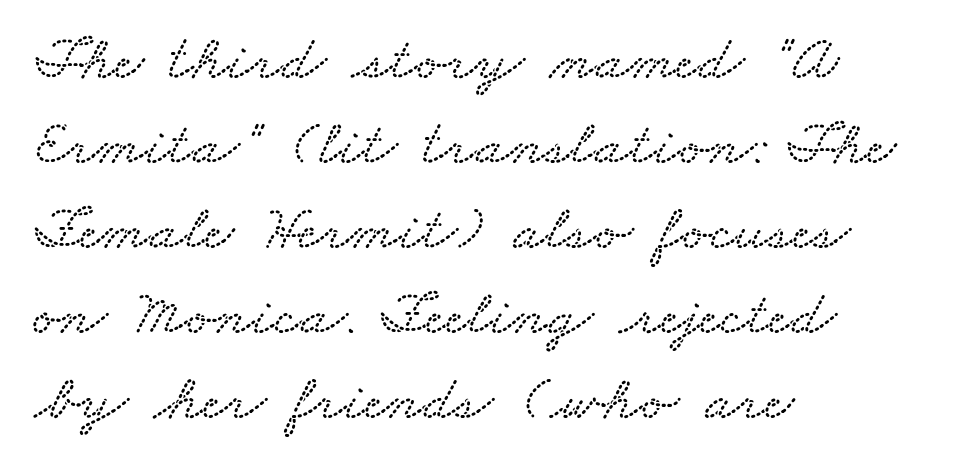
{"width": "wide", "stroke_contrast": "low", "x_height": "small", "monospaced": "no", "underline": "no", "align": "left", "line_spacing": "normal", "line_spacing_ratio": 1.33, "letter_spacing": "normal", "letter_spacing_em": 0.0, "glyph_px": 64}
